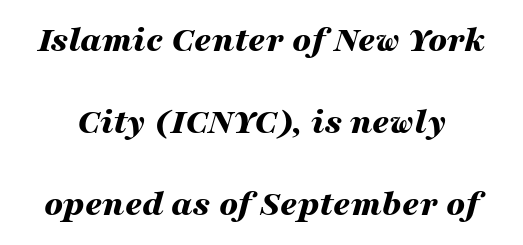
{"italic": "yes", "lean": "right", "slant_degrees": 16, "bold": "yes", "weight": "bold", "width": "wide", "stroke_contrast": "medium", "x_height": "medium", "monospaced": "no", "underline": "no", "line_spacing": "loose", "line_spacing_ratio": 2.21, "letter_spacing": "normal", "letter_spacing_em": 0.0, "glyph_px": 37}
